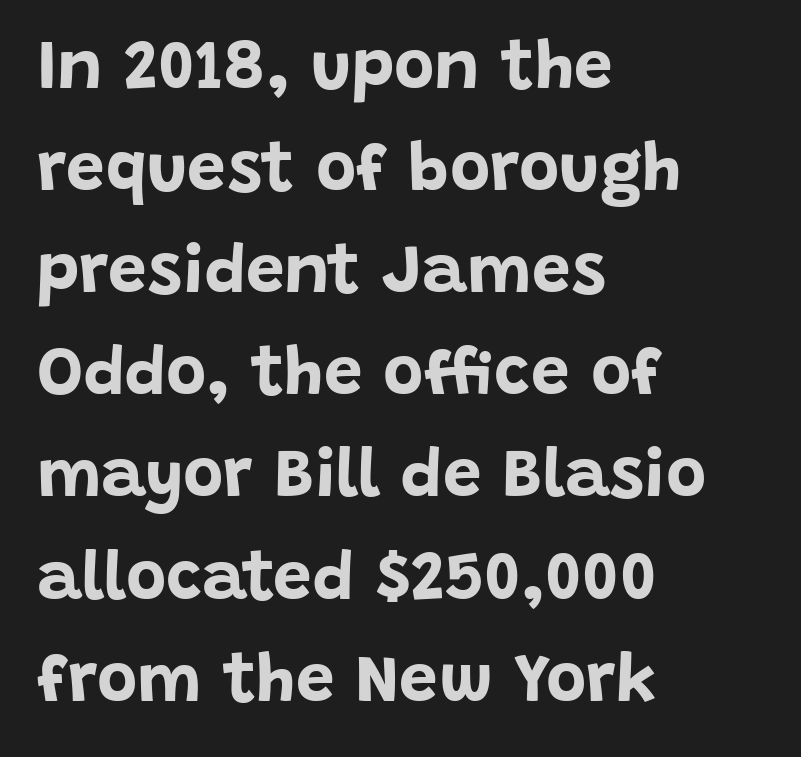
{"serif": "no", "italic": "no", "bold": "yes", "weight": "bold", "width": "normal", "stroke_contrast": "low", "x_height": "large", "monospaced": "no", "underline": "no", "align": "left", "line_spacing": "normal", "line_spacing_ratio": 1.48, "letter_spacing": "normal", "letter_spacing_em": 0.0, "glyph_px": 69}
